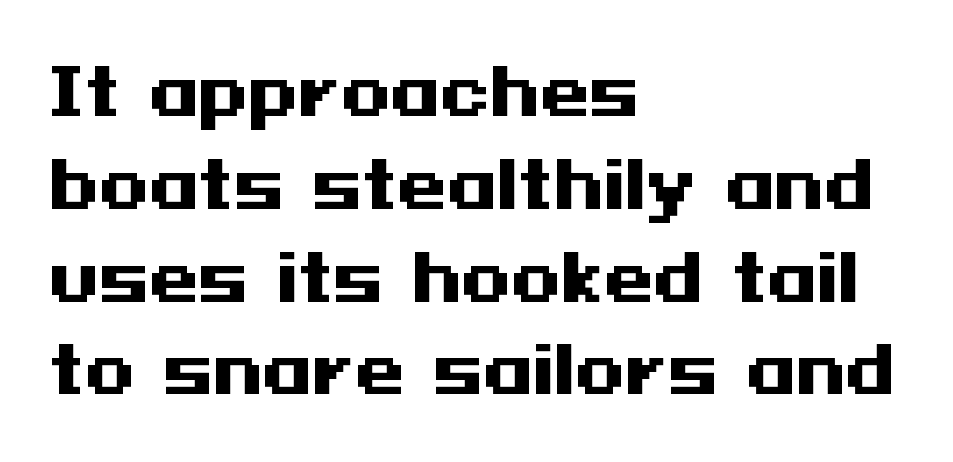
{"serif": "no", "italic": "no", "bold": "yes", "weight": "heavy", "width": "wide", "stroke_contrast": "medium", "x_height": "medium", "underline": "no", "align": "left", "line_spacing": "normal", "line_spacing_ratio": 1.45, "letter_spacing": "normal", "letter_spacing_em": 0.0, "glyph_px": 64}
